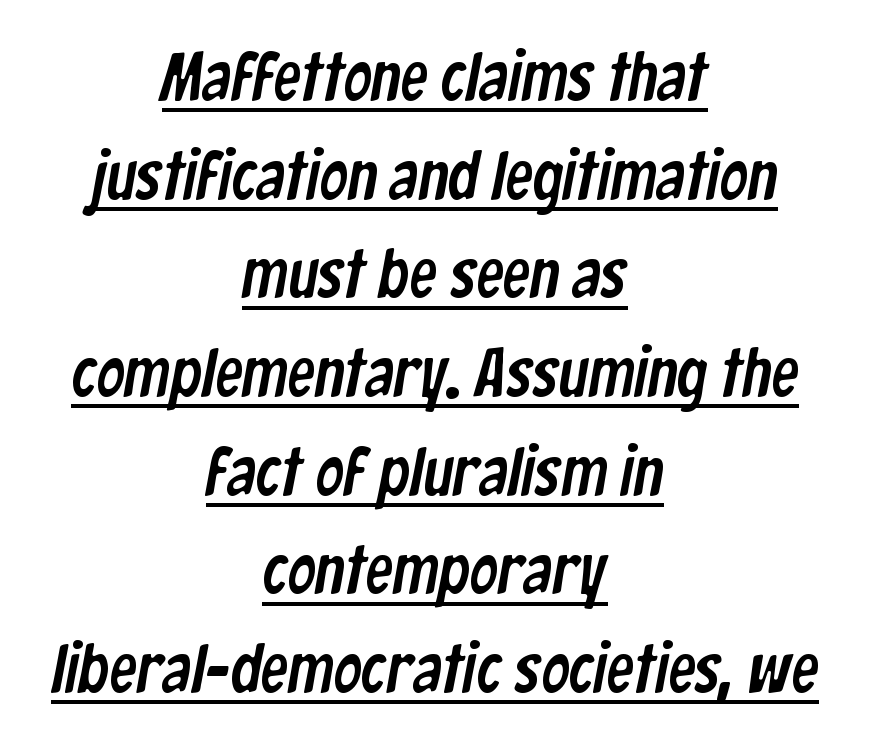
The image shows 69 px condensed sans-serif type; set centered, normal line spacing (1.43x), normal letter spacing, underlined; low stroke contrast and a medium x-height.
